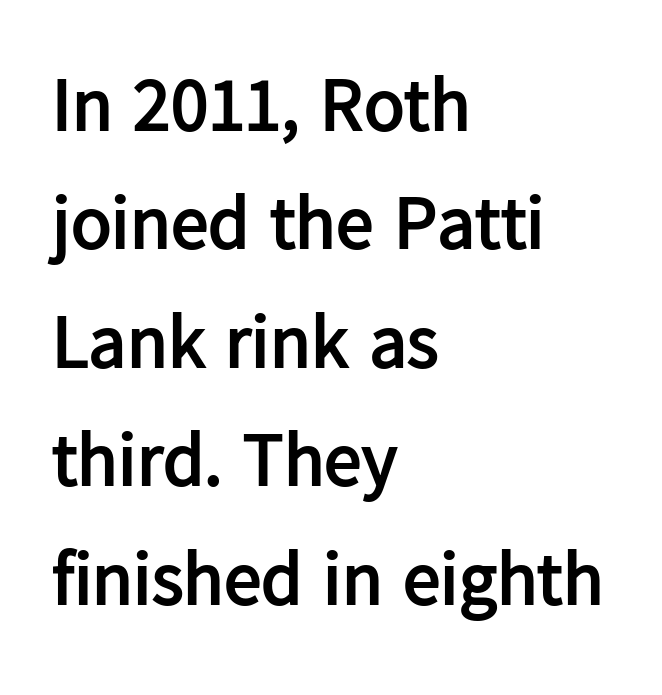
The image shows 75 px semibold sans-serif type, upright; set left-aligned, normal line spacing (1.58x), normal letter spacing, not underlined; low stroke contrast and a medium x-height.
